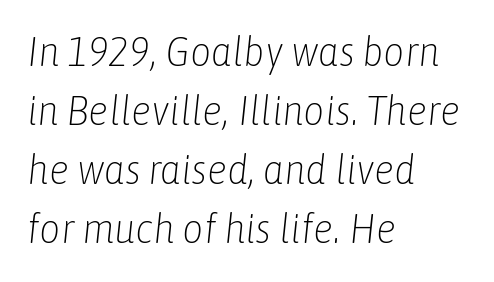
The image shows 41 px light, condensed type, italic (leaning right); set left-aligned, normal line spacing (1.44x), normal letter spacing, not underlined; low stroke contrast and a medium x-height.
